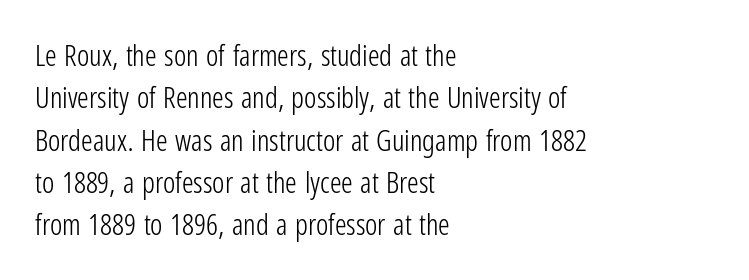
Q: Is the text bold? A: No.
Q: Is the text italic (slanted)? A: No, it is upright.
Q: Is the typeface a serif or a sans-serif typeface? A: Sans-serif.
Q: Is the text underlined? A: No.
Q: How is the paragraph aligned? A: Left-aligned.
Q: Is the spacing between letters normal or unusually wide? A: Normal.
Q: Is the spacing between lines tight, normal or loose? A: Normal.
Q: Width (condensed, normal, or wide)? A: Condensed.
Q: Stroke contrast? A: Low.
Q: x-height? A: Medium.
Q: Monospaced? A: No.
